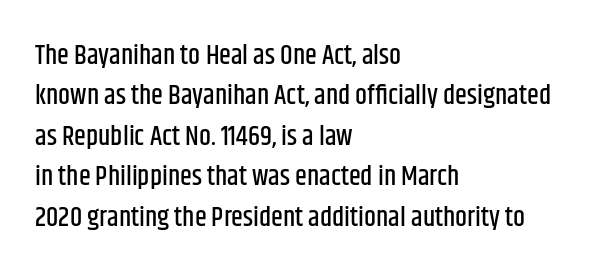
No italicization has been applied; the sample stays upright. This block has exactly the height ordinary leading produces. Students, note that the glyphs here touch the page at normal intervals. Typeset ragged right — the left edge is the straight one.
